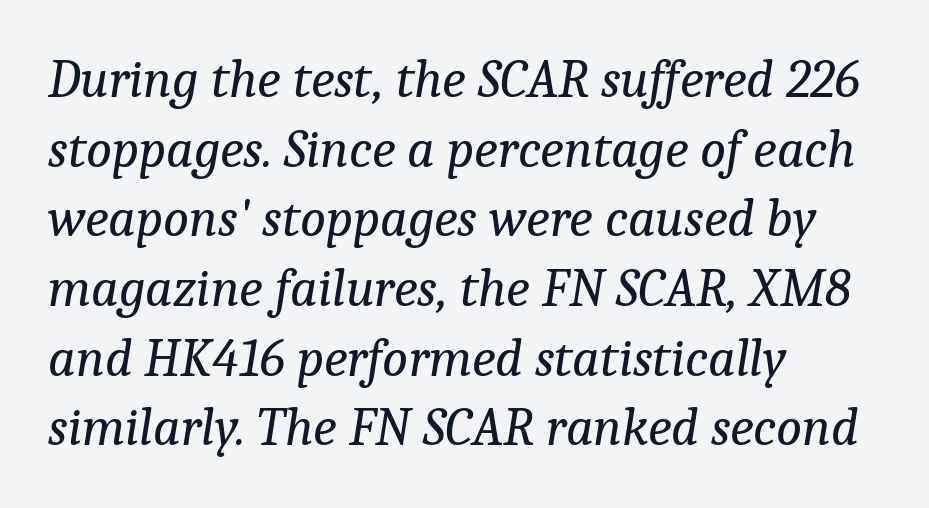
{"serif": "yes", "italic": "yes", "lean": "right", "slant_degrees": 9, "bold": "no", "weight": "regular", "width": "normal", "stroke_contrast": "low", "x_height": "medium", "monospaced": "no", "underline": "no", "align": "left", "line_spacing": "normal", "line_spacing_ratio": 1.29, "letter_spacing": "normal", "letter_spacing_em": 0.0, "glyph_px": 54}
